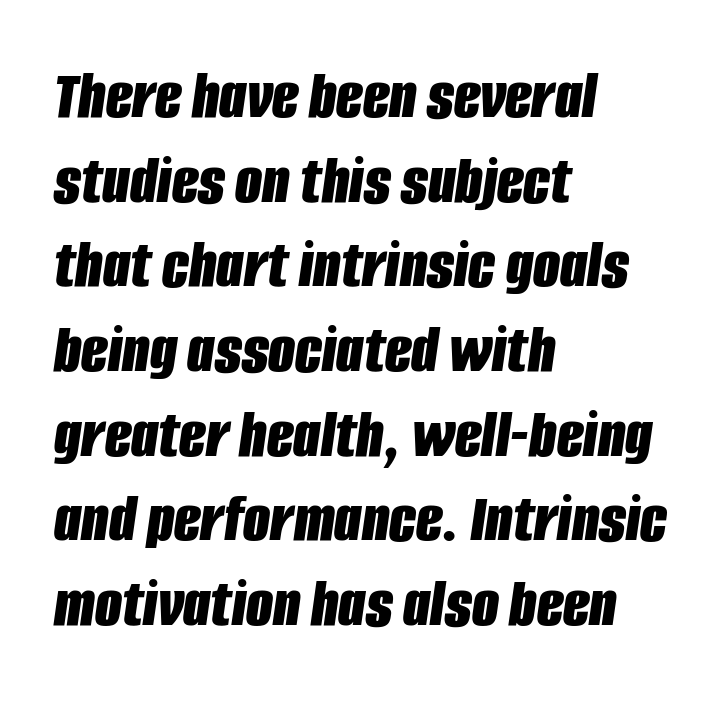
The image shows 70 px bold, condensed type, italic (leaning right); set left-aligned, line spacing 1.21x, normal letter spacing, not underlined; low stroke contrast and a large x-height.
